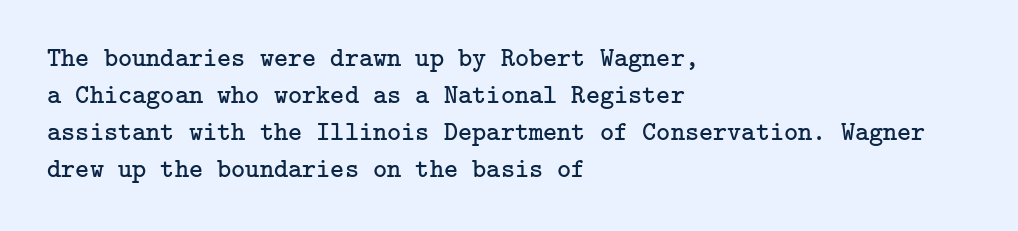
{"italic": "no", "bold": "no", "underline": "no", "align": "left", "line_spacing": "normal", "line_spacing_ratio": 1.37, "letter_spacing": "normal", "letter_spacing_em": 0.0, "glyph_px": 27}
